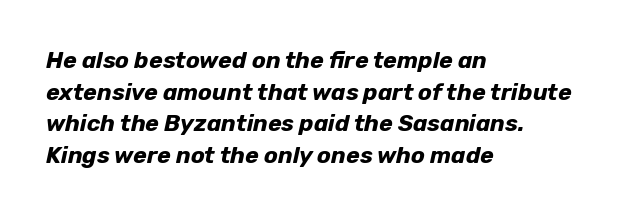
{"italic": "yes", "lean": "right", "slant_degrees": 12, "bold": "yes", "underline": "no", "align": "left", "line_spacing": "normal", "line_spacing_ratio": 1.38, "letter_spacing": "normal", "letter_spacing_em": 0.0, "glyph_px": 23}
